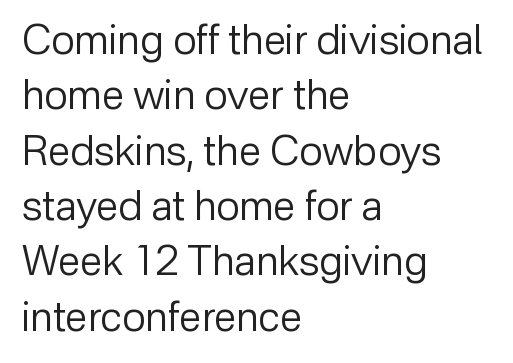
Q: Is the text bold? A: No.
Q: Is the text italic (slanted)? A: No, it is upright.
Q: Is the typeface a serif or a sans-serif typeface? A: Sans-serif.
Q: Is the text underlined? A: No.
Q: How is the paragraph aligned? A: Left-aligned.
Q: Is the spacing between letters normal or unusually wide? A: Normal.
Q: Is the spacing between lines tight, normal or loose? A: Normal.
Q: Width (condensed, normal, or wide)? A: Normal.
Q: Stroke contrast? A: Low.
Q: x-height? A: Medium.
Q: Monospaced? A: No.
